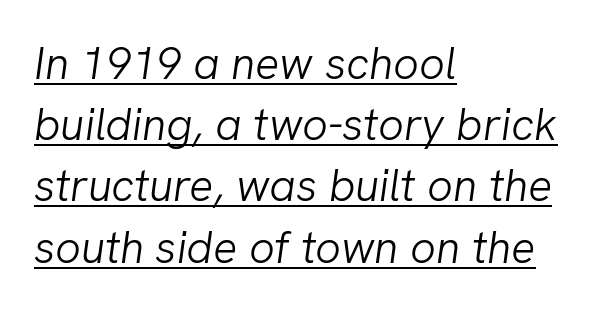
The specimen reads as italic at a glance. You could call the tracking neutral — neither tight nor loose. Leading: standard. The setting favours the left margin, as ordinary paragraphs usually do. Emphasis is given by a line drawn under the lettering. These glyphs show unthickened strokes, regular width or finer.
